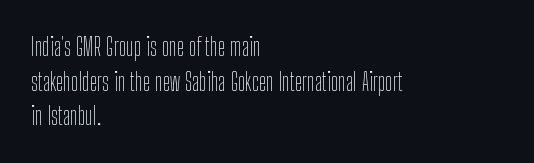
Q: Is the text bold? A: No.
Q: Is the text italic (slanted)? A: No, it is upright.
Q: Is the text underlined? A: No.
Q: How is the paragraph aligned? A: Left-aligned.
Q: Is the spacing between letters normal or unusually wide? A: Normal.
Q: Is the spacing between lines tight, normal or loose? A: Normal.
